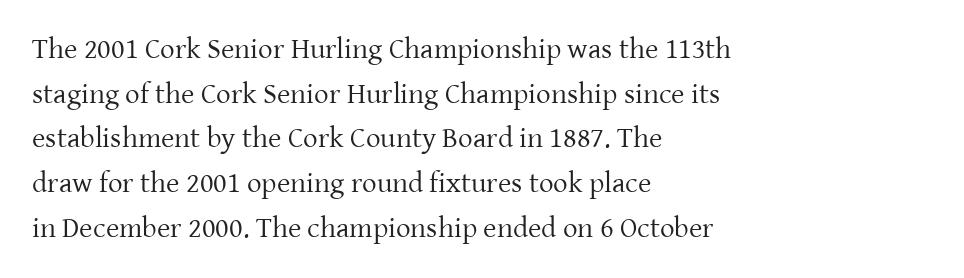
Q: Is the text bold? A: No.
Q: Is the text italic (slanted)? A: No, it is upright.
Q: Is the typeface a serif or a sans-serif typeface? A: Serif.
Q: Is the text underlined? A: No.
Q: How is the paragraph aligned? A: Left-aligned.
Q: Is the spacing between letters normal or unusually wide? A: Normal.
Q: Is the spacing between lines tight, normal or loose? A: Normal.
Q: Width (condensed, normal, or wide)? A: Normal.
Q: Stroke contrast? A: Low.
Q: x-height? A: Medium.
Q: Monospaced? A: No.
